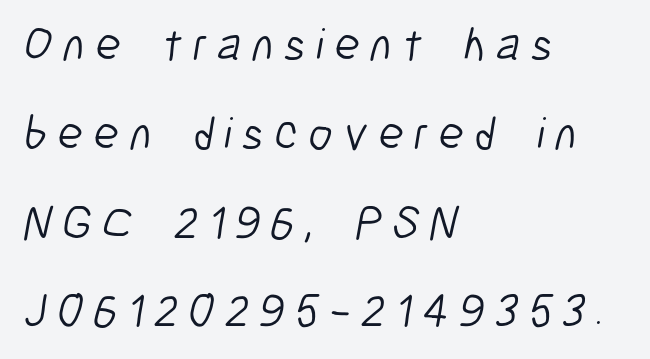
Q: Is the text bold? A: No.
Q: Is the typeface a serif or a sans-serif typeface? A: Sans-serif.
Q: Is the text underlined? A: No.
Q: How is the paragraph aligned? A: Left-aligned.
Q: Is the spacing between letters normal or unusually wide? A: Unusually wide.
Q: Width (condensed, normal, or wide)? A: Condensed.
Q: Stroke contrast? A: Low.
Q: x-height? A: Medium.
Q: Monospaced? A: No.
